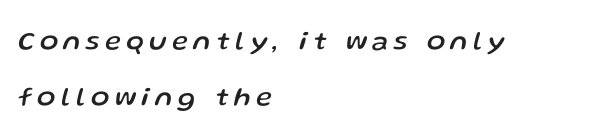
Q: Is the text italic (slanted)? A: Yes, it leans right by about 13 degrees.
Q: Is the text underlined? A: No.
Q: How is the paragraph aligned? A: Left-aligned.
Q: Is the spacing between letters normal or unusually wide? A: Unusually wide.
Q: Is the spacing between lines tight, normal or loose? A: Loose.
